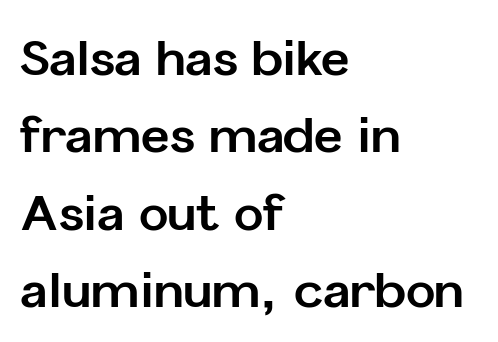
Q: Is the text bold? A: Yes.
Q: Is the text italic (slanted)? A: No, it is upright.
Q: Is the typeface a serif or a sans-serif typeface? A: Sans-serif.
Q: Is the text underlined? A: No.
Q: How is the paragraph aligned? A: Left-aligned.
Q: Is the spacing between letters normal or unusually wide? A: Normal.
Q: Is the spacing between lines tight, normal or loose? A: Normal.
Q: Width (condensed, normal, or wide)? A: Normal.
Q: Stroke contrast? A: Low.
Q: x-height? A: Medium.
Q: Monospaced? A: No.
